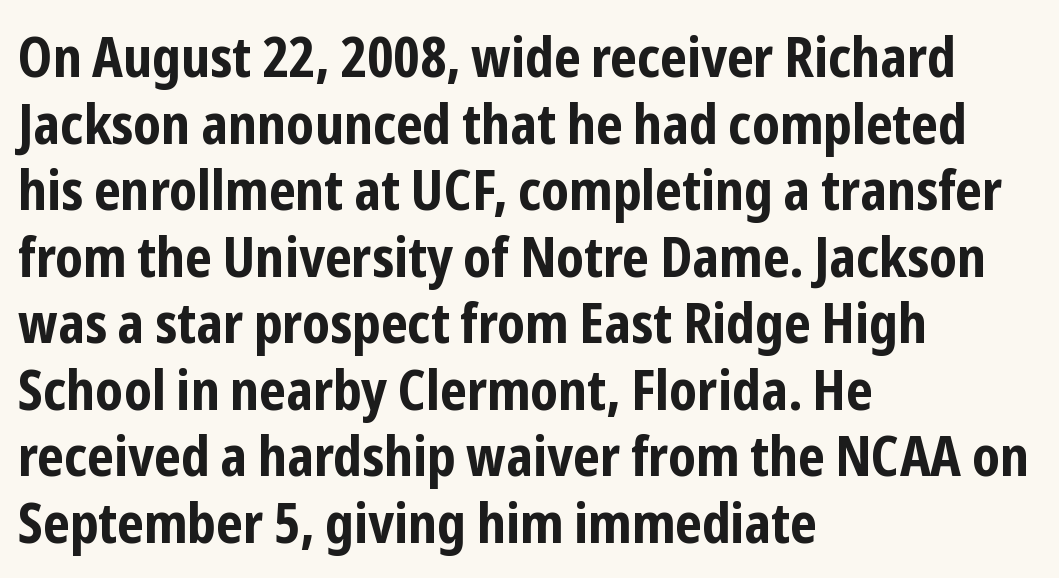
Underline: absent. The rag falls on the right side of this text block. Classification — sans serif. Each letter keeps its own natural width here, so spacing adapts to shape. Nobody touched the tracking dial on this one. This sample uses an upright cut, with every glyph sitting square on the baseline.
